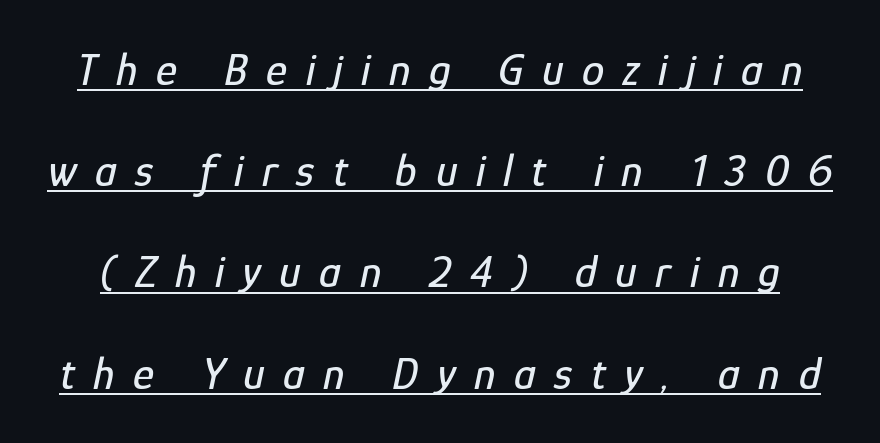
The image shows 45 px condensed type, italic (leaning right); set loose line spacing (2.25x), unusually wide letter spacing (+0.41 em), underlined; low stroke contrast and a medium x-height.
